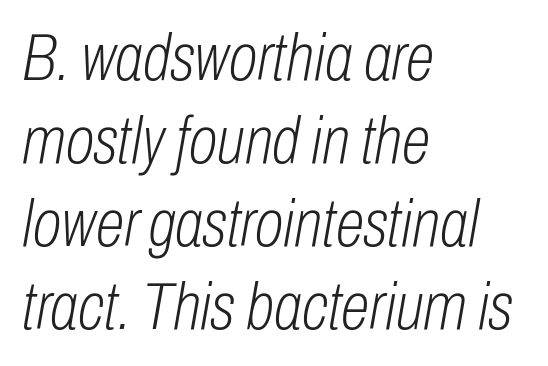
This rendering leaves character spacing at its baseline value. Character widths vary here, with narrow letters taking less room than wide ones. Which margin do the lines hug? The left one — the right edge is uneven. The weight tops out at a normal text grade. Check under the words: just untouched page. Quick note: interline space is typical.
